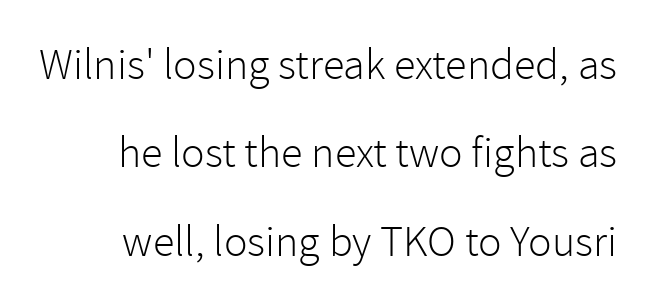
The image shows 44 px light sans-serif type, upright; set loose line spacing (2.01x), normal letter spacing, not underlined; low stroke contrast and a medium x-height.
